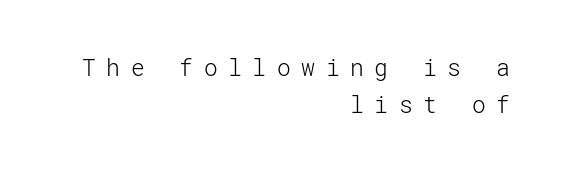
The image shows 23 px text type, upright; set right-aligned, normal line spacing (1.61x), unusually wide letter spacing (+0.46 em), not underlined.
